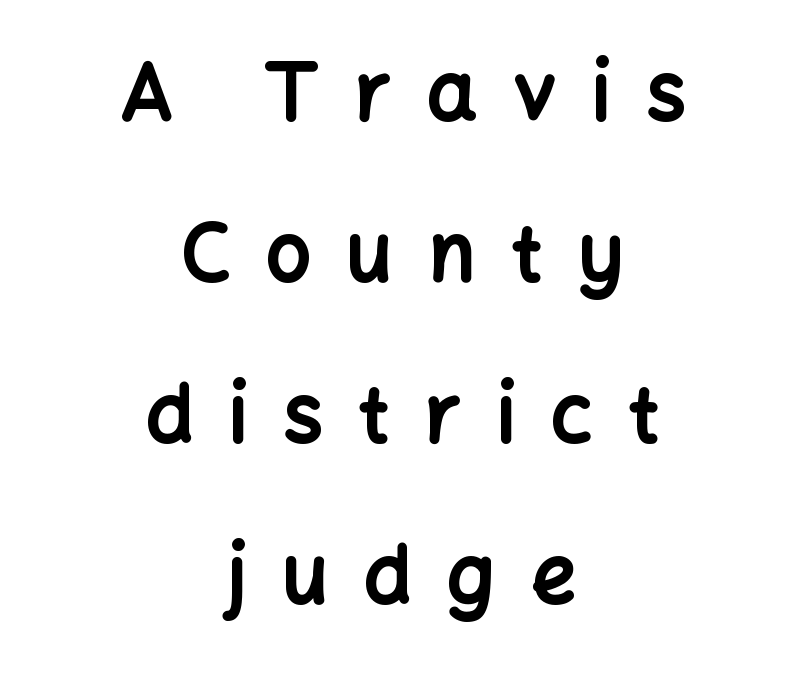
Visually the block forms a symmetrical silhouette, jagged on both flanks. Notice the wide empty band between every row — that's loose leading. These lines have a slow, spaced-out rhythm from letter to letter. Vertical strokes here are truly vertical.
